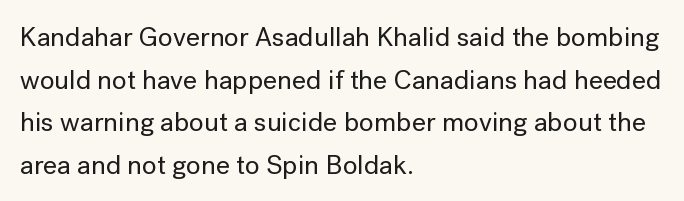
{"italic": "no", "underline": "no", "align": "left", "line_spacing": "normal", "line_spacing_ratio": 1.58, "letter_spacing": "normal", "letter_spacing_em": 0.0, "glyph_px": 27}
